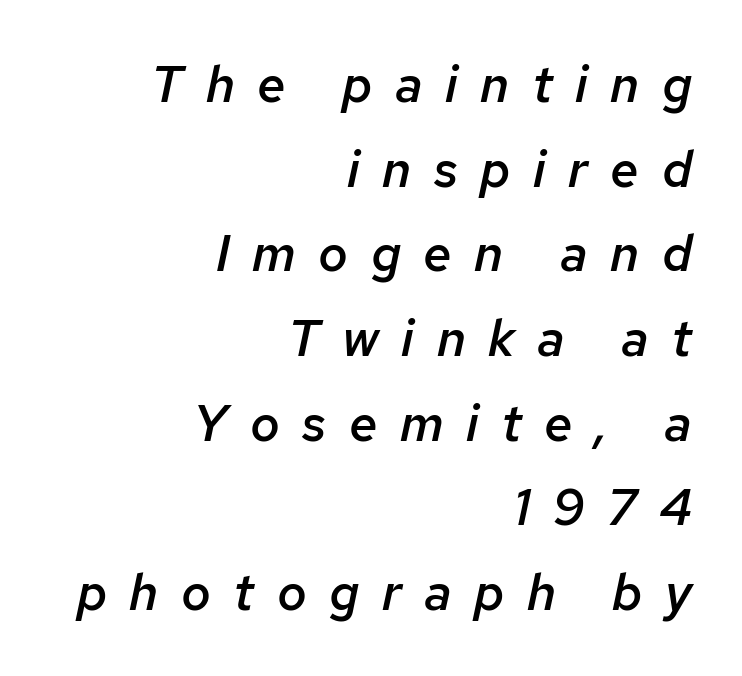
{"italic": "yes", "lean": "right", "slant_degrees": 12, "bold": "semi", "weight": "semibold", "width": "normal", "stroke_contrast": "low", "x_height": "medium", "monospaced": "no", "underline": "no", "align": "right", "line_spacing": "normal", "line_spacing_ratio": 1.66, "letter_spacing": "wide", "letter_spacing_em": 0.44, "glyph_px": 51}
